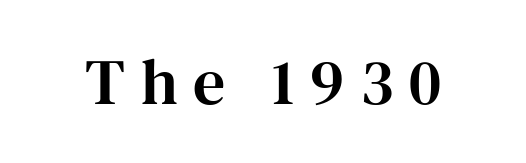
Q: Is the text italic (slanted)? A: No, it is upright.
Q: Is the typeface a serif or a sans-serif typeface? A: Serif.
Q: Is the text underlined? A: No.
Q: Is the spacing between letters normal or unusually wide? A: Unusually wide.
Q: Width (condensed, normal, or wide)? A: Normal.
Q: Stroke contrast? A: High.
Q: x-height? A: Medium.
Q: Monospaced? A: No.
